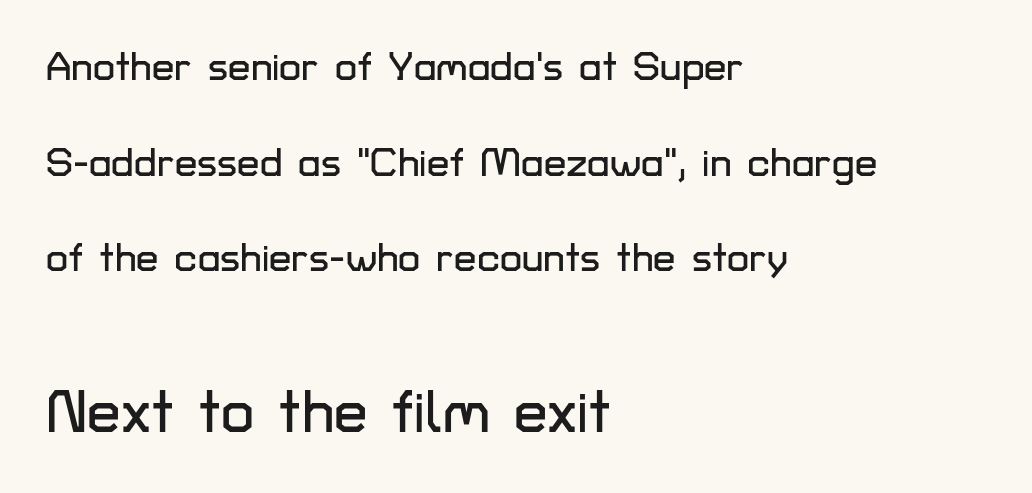
Q: Is the text italic (slanted)? A: No, it is upright.
Q: Is the typeface a serif or a sans-serif typeface? A: Sans-serif.
Q: Is the text underlined? A: No.
Q: How is the paragraph aligned? A: Left-aligned.
Q: Is the spacing between letters normal or unusually wide? A: Normal.
Q: Is the spacing between lines tight, normal or loose? A: Loose.
Q: Which block of text is set in a larger size, the first (top) or the second (bottom)? A: The second (bottom) one.
Q: Width (condensed, normal, or wide)? A: Normal.
Q: Stroke contrast? A: Low.
Q: x-height? A: Medium.
Q: Monospaced? A: No.
